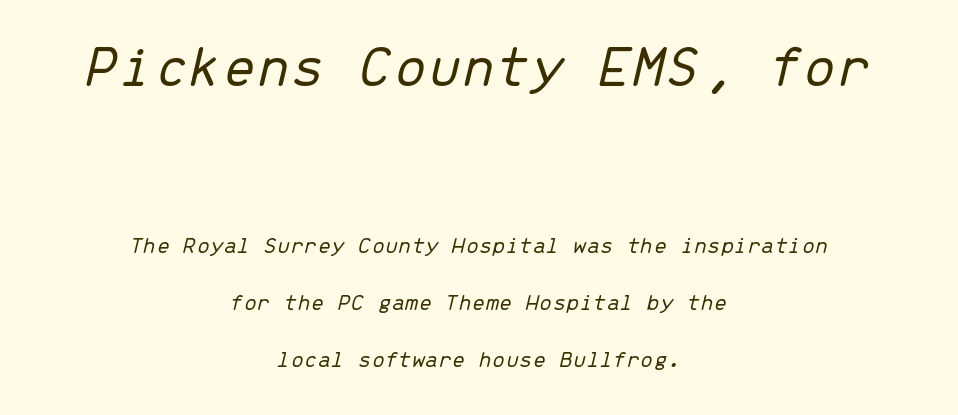
Q: Is the text bold? A: No.
Q: Is the text italic (slanted)? A: Yes, it leans right by about 13 degrees.
Q: Is the text underlined? A: No.
Q: How is the paragraph aligned? A: Centered.
Q: Is the spacing between letters normal or unusually wide? A: Normal.
Q: Is the spacing between lines tight, normal or loose? A: Loose.
Q: Which block of text is set in a larger size, the first (top) or the second (bottom)? A: The first (top) one.
Q: Width (condensed, normal, or wide)? A: Normal.
Q: Stroke contrast? A: Low.
Q: x-height? A: Medium.
Q: Monospaced? A: Yes.
